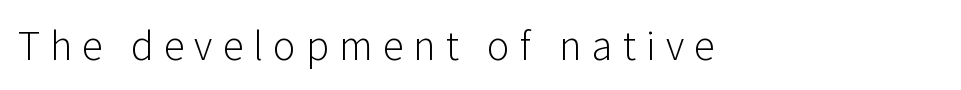
Note the varied advance widths — an 'i' is clearly narrower than an 'm'. Only glyphs here, with clear space below each row. Each word looks stretched out because of the extra space between its letters. Weight class: somewhere from thin through regular. The text was rendered using a sans face with plain stroke endings. Quick note: not italic, upright.
